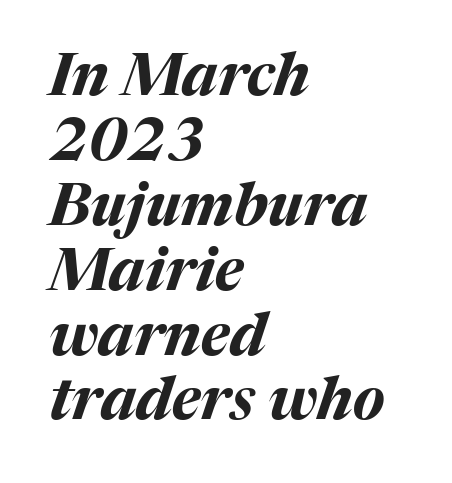
Q: Is the text bold? A: Yes.
Q: Is the text italic (slanted)? A: Yes, it leans right by about 17 degrees.
Q: Is the text underlined? A: No.
Q: How is the paragraph aligned? A: Left-aligned.
Q: Is the spacing between letters normal or unusually wide? A: Normal.
Q: Is the spacing between lines tight, normal or loose? A: Tight.
Q: Width (condensed, normal, or wide)? A: Normal.
Q: Stroke contrast? A: Medium.
Q: x-height? A: Medium.
Q: Monospaced? A: No.
